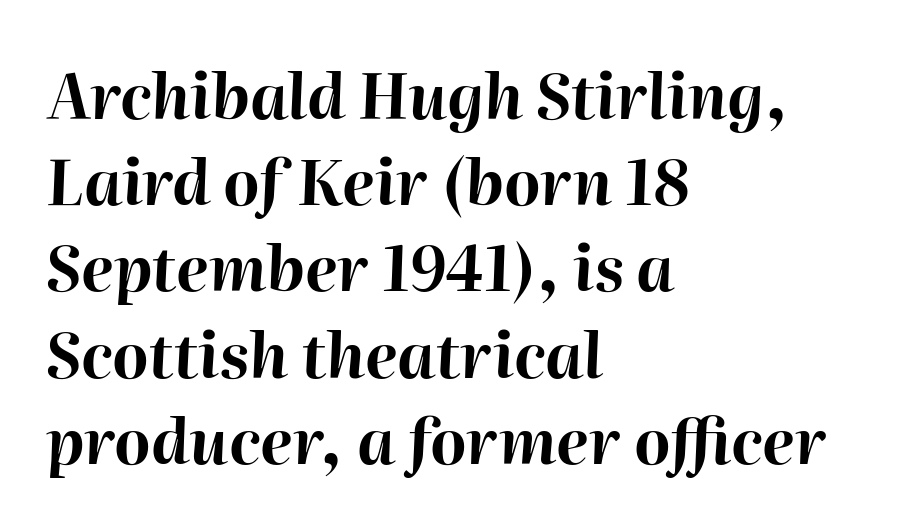
The axis of the letterforms is tilted away from vertical. Every row of glyphs begins at an identical x-position on the left. Inter-character spacing is left at the font's built-in metrics. Clear beneath every line of the passage. Stroke thickness is high; the sample reads as a true bold.
